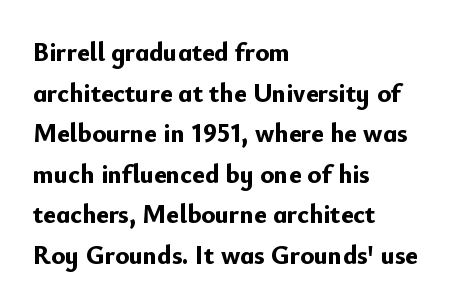
Students, note that the glyphs here touch the page at normal intervals. Lines of text with bare space underneath. Short and long lines alike share a common starting point at left. The font's upright variant was chosen for this text.
